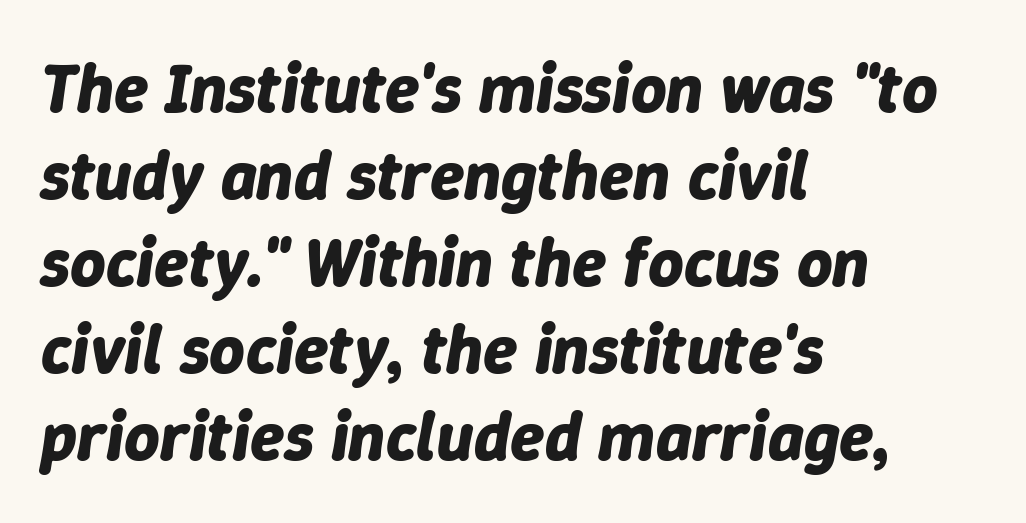
Does the lettering tilt? It does — this is italic. The compositor pushed each line to the left boundary. The face used here has the dense, thick strokes of a bold. Evenly set lines give the paragraph a standard silhouette.
